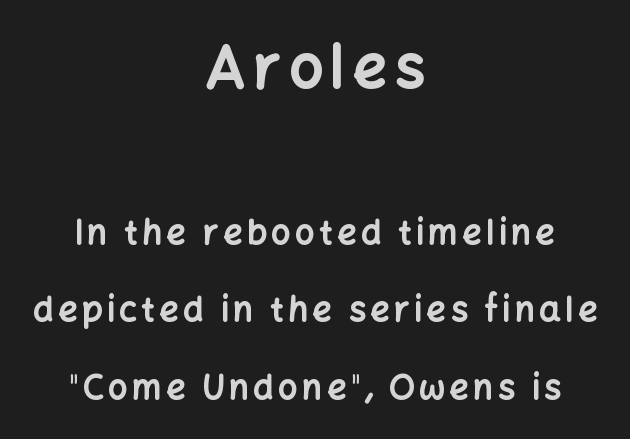
Q: Is the text bold? A: Yes.
Q: Is the text italic (slanted)? A: No, it is upright.
Q: Is the typeface a serif or a sans-serif typeface? A: Sans-serif.
Q: Is the text underlined? A: No.
Q: How is the paragraph aligned? A: Centered.
Q: Is the spacing between lines tight, normal or loose? A: Loose.
Q: Which block of text is set in a larger size, the first (top) or the second (bottom)? A: The first (top) one.
Q: Width (condensed, normal, or wide)? A: Normal.
Q: Stroke contrast? A: Low.
Q: x-height? A: Medium.
Q: Monospaced? A: No.
